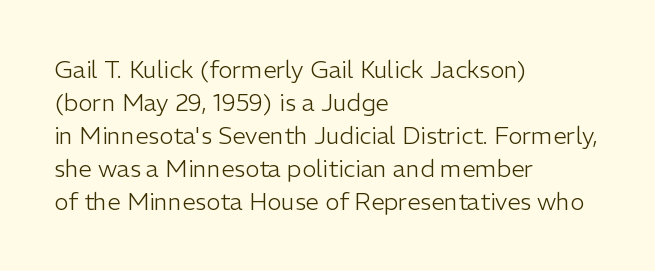
The image shows 24 px text type, upright; set left-aligned, normal line spacing (1.37x), normal letter spacing, not underlined.
